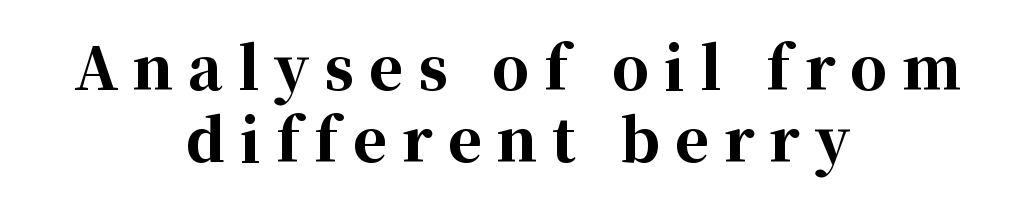
Q: Is the text bold? A: Yes.
Q: Is the text italic (slanted)? A: No, it is upright.
Q: Is the typeface a serif or a sans-serif typeface? A: Serif.
Q: Is the text underlined? A: No.
Q: How is the paragraph aligned? A: Centered.
Q: Is the spacing between letters normal or unusually wide? A: Unusually wide.
Q: Width (condensed, normal, or wide)? A: Normal.
Q: Stroke contrast? A: High.
Q: x-height? A: Medium.
Q: Monospaced? A: No.
